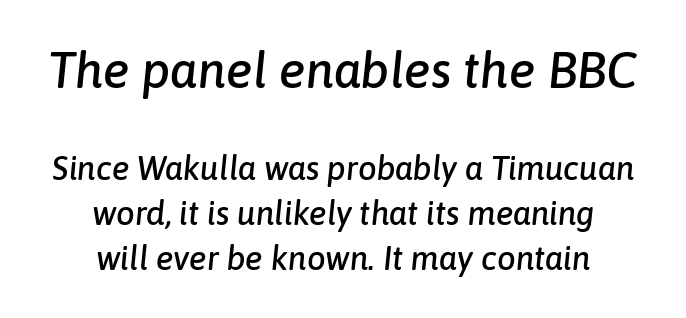
Character widths vary here, with narrow letters taking less room than wide ones. The area under the type is left untouched. Line starts and ends both wander, symmetrically. Whoever set this chose a conventional vertical rhythm. Every character sits at an angle, as italics do. Type size steps down from the first block to the second.
